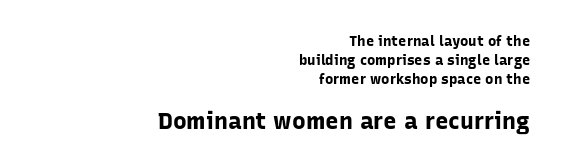
Q: Is the text bold? A: Yes.
Q: Is the text italic (slanted)? A: No, it is upright.
Q: Is the text underlined? A: No.
Q: How is the paragraph aligned? A: Right-aligned.
Q: Is the spacing between letters normal or unusually wide? A: Normal.
Q: Is the spacing between lines tight, normal or loose? A: Normal.
Q: Which block of text is set in a larger size, the first (top) or the second (bottom)? A: The second (bottom) one.
